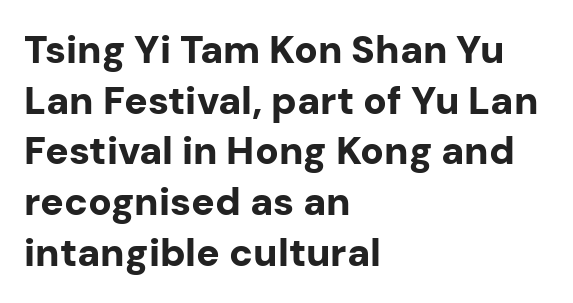
Bold? Absolutely — the strokes are thick and heavy. The designer left line spacing at the default. Looks like regular typesetting: each glyph gets only the width it needs. You could call the tracking neutral — neither tight nor loose.
